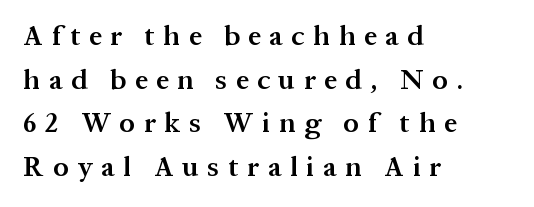
{"serif": "yes", "italic": "no", "bold": "semi", "weight": "semibold", "width": "normal", "stroke_contrast": "medium", "x_height": "medium", "monospaced": "no", "underline": "no", "align": "left", "line_spacing": "normal", "line_spacing_ratio": 1.56, "letter_spacing": "wide", "letter_spacing_em": 0.31, "glyph_px": 28}
